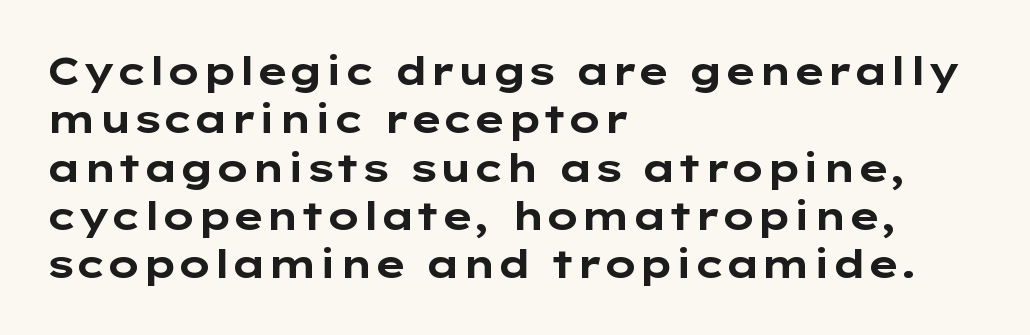
{"serif": "no", "italic": "no", "bold": "yes", "weight": "bold", "width": "wide", "stroke_contrast": "low", "x_height": "medium", "monospaced": "no", "underline": "no", "align": "left", "line_spacing_ratio": 1.24, "letter_spacing": "normal", "letter_spacing_em": 0.0, "glyph_px": 39}
